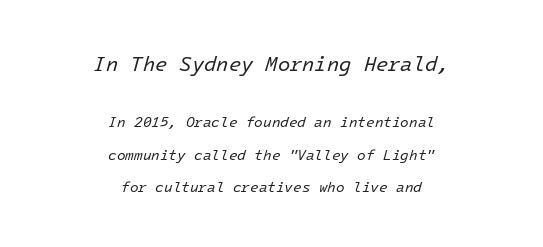
Q: Is the text bold? A: No.
Q: Is the text italic (slanted)? A: Yes, it leans right by about 16 degrees.
Q: Is the text underlined? A: No.
Q: How is the paragraph aligned? A: Centered.
Q: Is the spacing between letters normal or unusually wide? A: Normal.
Q: Is the spacing between lines tight, normal or loose? A: Loose.
Q: Which block of text is set in a larger size, the first (top) or the second (bottom)? A: The first (top) one.
